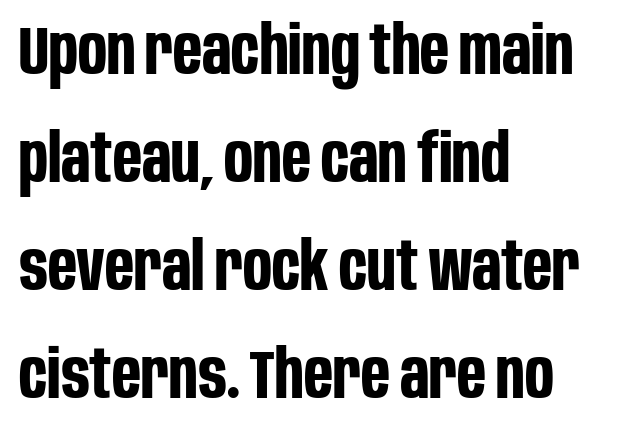
The image shows 68 px bold, condensed sans-serif type, upright; set left-aligned, normal line spacing (1.59x), normal letter spacing, not underlined; low stroke contrast and a large x-height.
